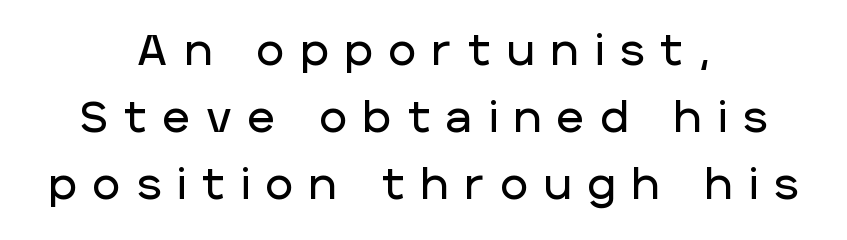
The image shows 42 px sans-serif type, upright; set centered, normal line spacing (1.6x), unusually wide letter spacing (+0.39 em), not underlined; low stroke contrast and a large x-height.
